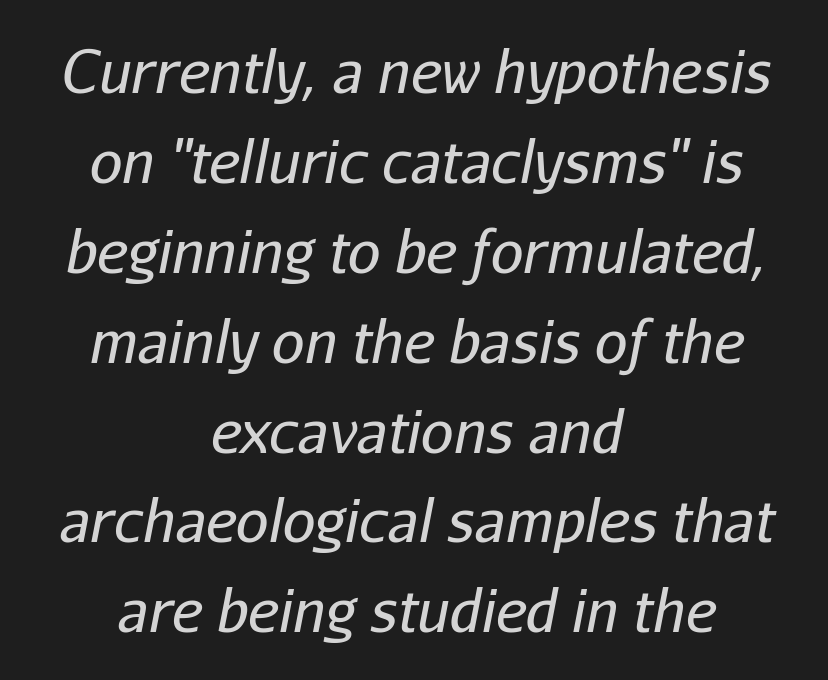
The letters advance in unequal steps, a hallmark of proportional type. Each word holds together tightly as a unit, with standard inter-letter gaps. Underlining? Definitely not there. If you measured baseline to baseline, you'd find a middling distance.
